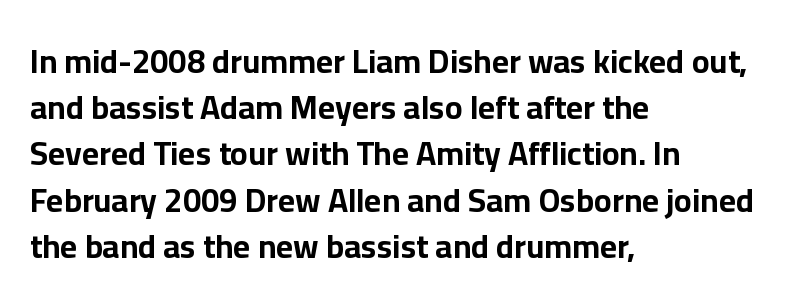
The image shows 33 px bold sans-serif type, upright; set left-aligned, normal line spacing (1.4x), normal letter spacing, not underlined; low stroke contrast and a medium x-height.
